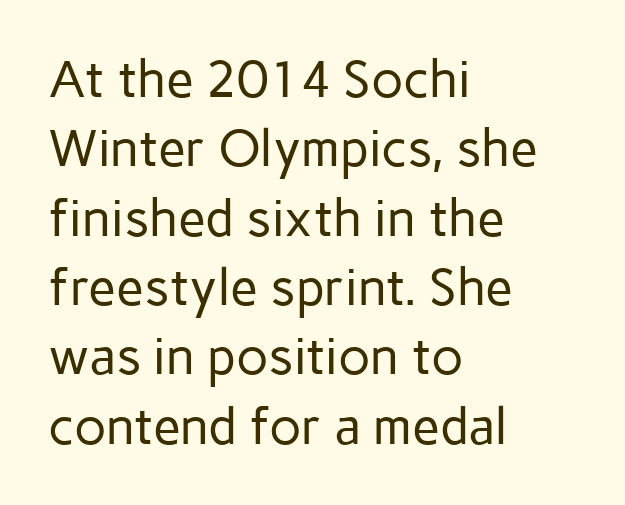
This is sans-serif lettering, the kind often seen on screens and signage. There is no visible air inserted between adjacent glyphs. Vertically, the passage feels balanced, rows spaced as you'd expect. Do the letters lean? They stand straight. Clear beneath every line of the passage.
